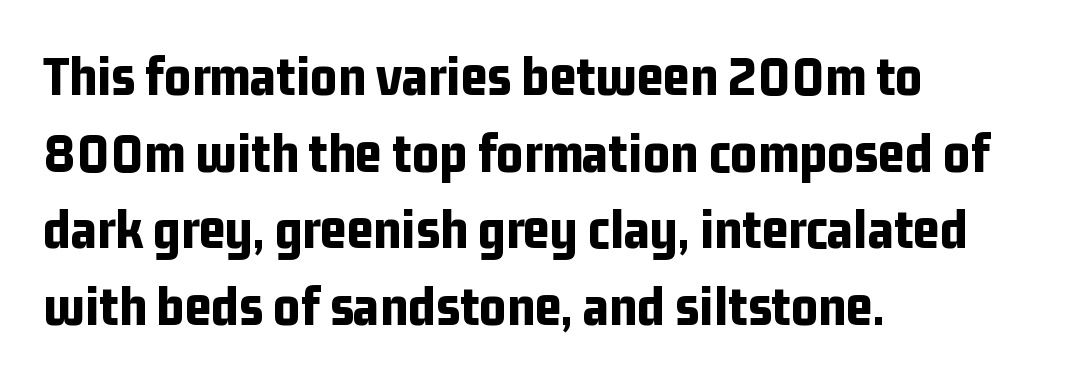
{"serif": "no", "italic": "no", "bold": "yes", "weight": "bold", "width": "condensed", "stroke_contrast": "low", "x_height": "medium", "monospaced": "no", "underline": "no", "align": "left", "line_spacing": "normal", "line_spacing_ratio": 1.32, "letter_spacing": "normal", "letter_spacing_em": 0.0, "glyph_px": 58}
